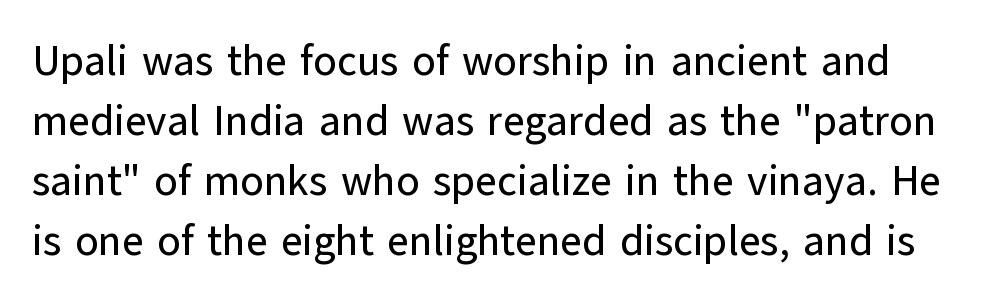
Proportional: the letters do not fall into vertical columns. Letters rest on an invisible, unmarked baseline. Compared with typical paragraphs, the rows here are spaced about the same. Examine the stroke ends and you'll find no serifs.
